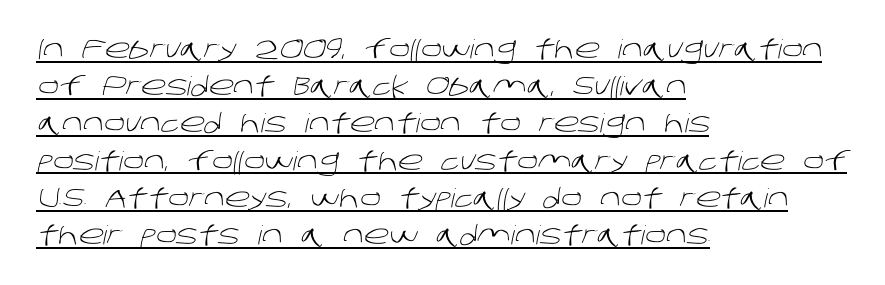
The image shows 26 px text type; set left-aligned, normal line spacing (1.43x), normal letter spacing, underlined.
